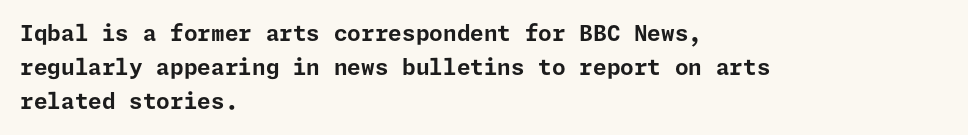
Q: Is the text bold? A: Yes.
Q: Is the text italic (slanted)? A: No, it is upright.
Q: Is the text underlined? A: No.
Q: How is the paragraph aligned? A: Left-aligned.
Q: Is the spacing between letters normal or unusually wide? A: Normal.
Q: Is the spacing between lines tight, normal or loose? A: Normal.
